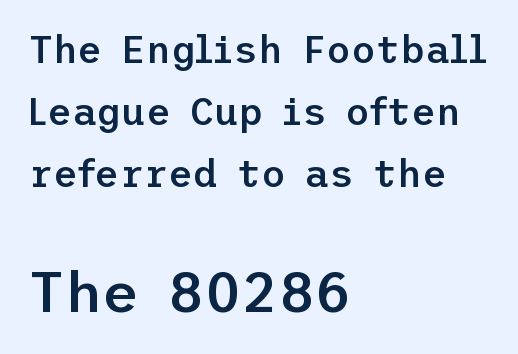
The image shows 57 px semibold sans-serif type, upright; set left-aligned, normal line spacing (1.63x), normal letter spacing, not underlined; the second (bottom) block is 1.5x larger; low stroke contrast and a medium x-height.
